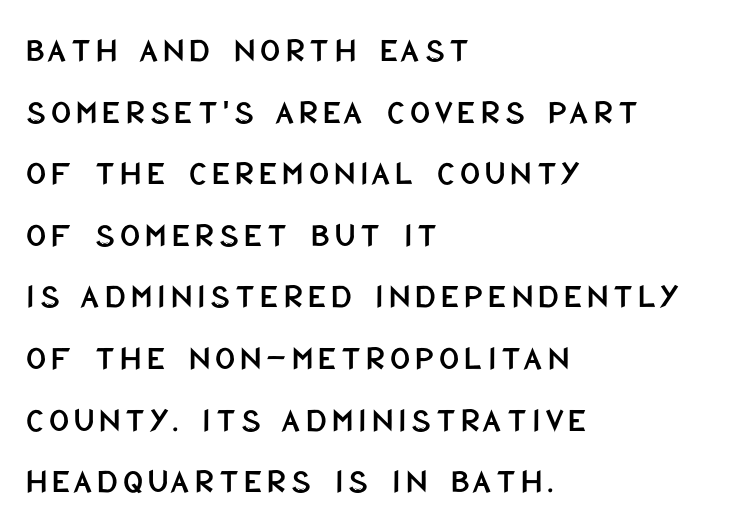
The image shows 35 px condensed sans-serif type, upright; set left-aligned, line spacing 1.76x, not underlined; low stroke contrast and a large x-height.
